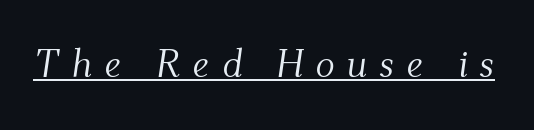
The image shows 40 px light serif type, italic (leaning right); set unusually wide letter spacing (+0.3 em), underlined; medium stroke contrast and a small x-height.
